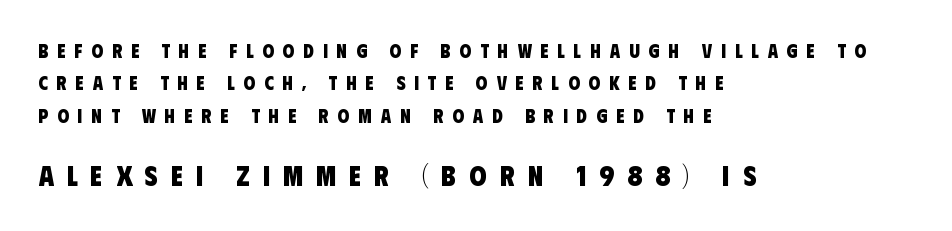
Q: Is the text bold? A: Yes.
Q: Is the typeface a serif or a sans-serif typeface? A: Sans-serif.
Q: Is the text underlined? A: No.
Q: How is the paragraph aligned? A: Left-aligned.
Q: Is the spacing between letters normal or unusually wide? A: Unusually wide.
Q: Is the spacing between lines tight, normal or loose? A: Normal.
Q: Which block of text is set in a larger size, the first (top) or the second (bottom)? A: The second (bottom) one.
Q: Width (condensed, normal, or wide)? A: Condensed.
Q: Stroke contrast? A: Low.
Q: x-height? A: Large.
Q: Monospaced? A: No.
